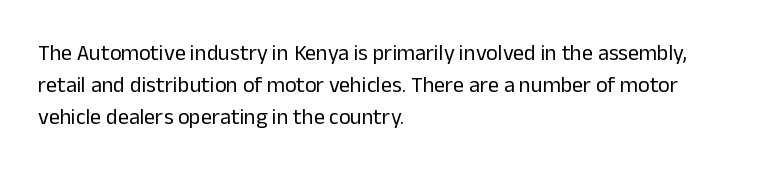
The image shows 22 px text type, upright; set left-aligned, normal line spacing (1.45x), normal letter spacing, not underlined.
